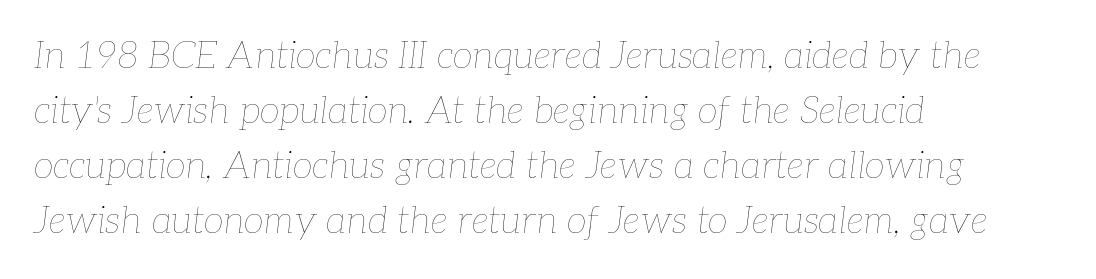
Q: Is the text bold? A: No.
Q: Is the text italic (slanted)? A: Yes, it leans right by about 7 degrees.
Q: Is the text underlined? A: No.
Q: How is the paragraph aligned? A: Left-aligned.
Q: Is the spacing between letters normal or unusually wide? A: Normal.
Q: Is the spacing between lines tight, normal or loose? A: Normal.
Q: Width (condensed, normal, or wide)? A: Normal.
Q: Stroke contrast? A: Low.
Q: x-height? A: Medium.
Q: Monospaced? A: No.
